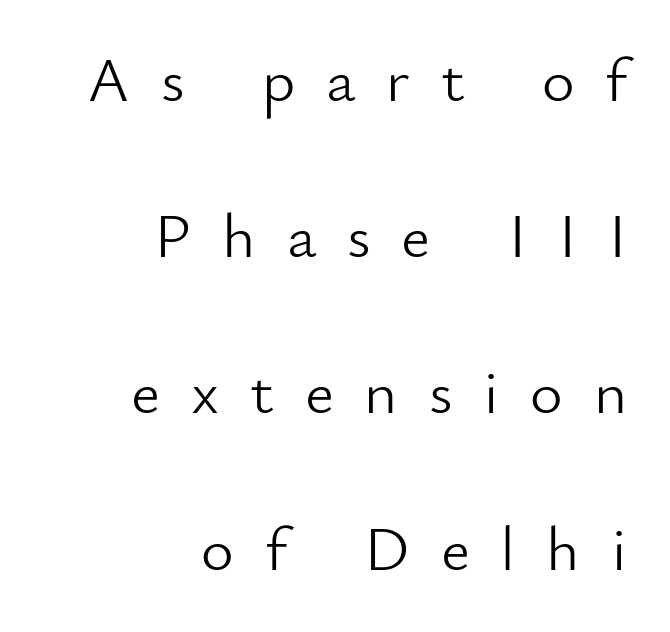
Widely set lines give the paragraph a tall, airy silhouette. Font category for this specimen: sans-serif. Varying glyph widths throughout — classic text-font behaviour. Every character sits straight up, as roman type does. Here the glyphs are tracked loosely, breaking word shapes into spaced letters.
